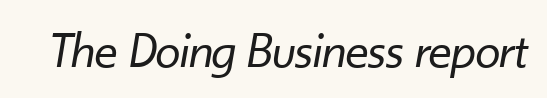
Observe the lean: these are italic letterforms. Is the letter spacing exaggerated? No — it looks like the ordinary default. Vertical stems look standard width or narrower in stroke. Varying glyph widths throughout — classic text-font behaviour. Words float on clear page, feet unadorned.
